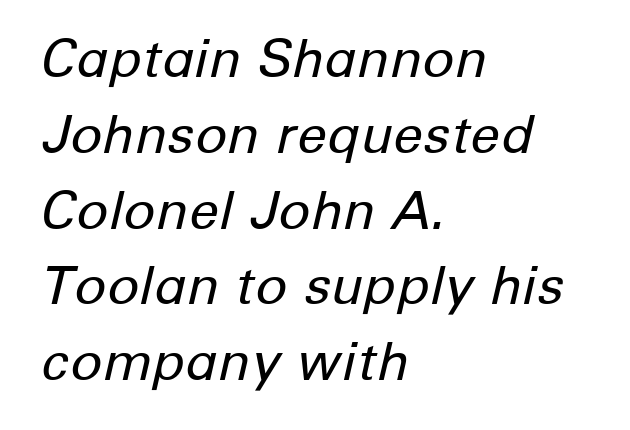
{"italic": "yes", "lean": "right", "slant_degrees": 12, "bold": "no", "weight": "regular", "width": "normal", "stroke_contrast": "low", "x_height": "medium", "monospaced": "no", "underline": "no", "align": "left", "line_spacing": "normal", "line_spacing_ratio": 1.43, "letter_spacing": "normal", "letter_spacing_em": 0.0, "glyph_px": 53}
